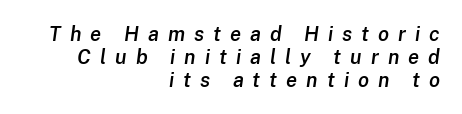
Q: Is the text bold? A: Semi-bold.
Q: Is the text italic (slanted)? A: Yes, it leans right by about 8 degrees.
Q: Is the text underlined? A: No.
Q: How is the paragraph aligned? A: Right-aligned.
Q: Is the spacing between letters normal or unusually wide? A: Unusually wide.
Q: Is the spacing between lines tight, normal or loose? A: Tight.
